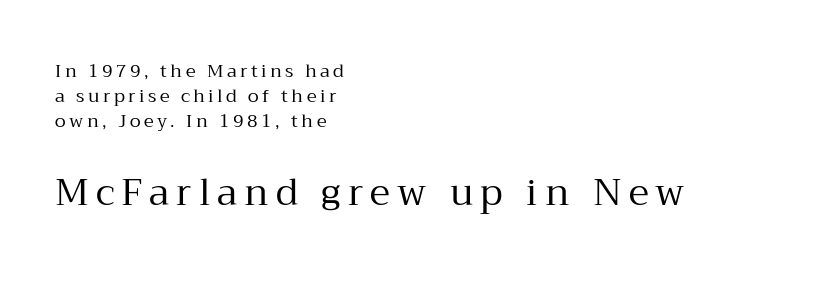
The image shows 37 px regular-weight serif type, upright; set left-aligned, normal line spacing (1.4x), not underlined; the second (bottom) block is 2.06x larger; medium stroke contrast and a medium x-height.
